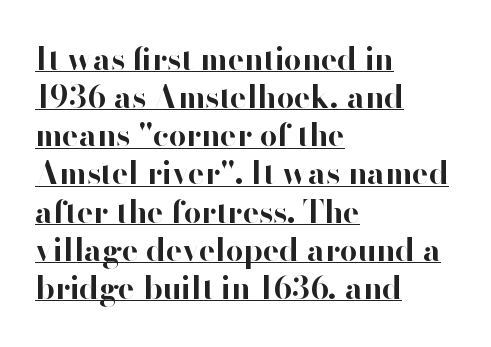
Q: Is the text bold? A: Yes.
Q: Is the text italic (slanted)? A: No, it is upright.
Q: Is the typeface a serif or a sans-serif typeface? A: Sans-serif.
Q: Is the text underlined? A: Yes.
Q: How is the paragraph aligned? A: Left-aligned.
Q: Is the spacing between letters normal or unusually wide? A: Normal.
Q: Width (condensed, normal, or wide)? A: Normal.
Q: Stroke contrast? A: High.
Q: x-height? A: Small.
Q: Monospaced? A: No.
